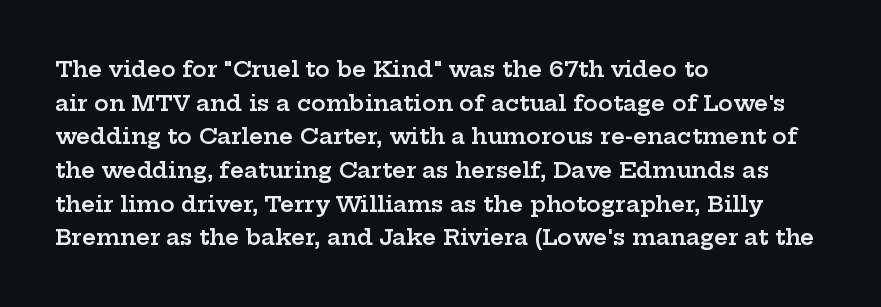
Every character sits straight up, as roman type does. Does extra space separate the letters? No, they use regular spacing. A somewhat darkened texture: the type is semibold rather than bold. A typesetter would call this leading conventional body-copy spacing.
